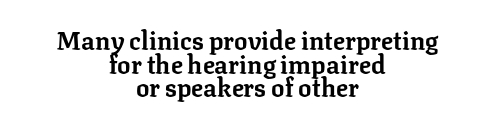
Q: Is the text bold? A: Yes.
Q: Is the text italic (slanted)? A: No, it is upright.
Q: Is the text underlined? A: No.
Q: How is the paragraph aligned? A: Centered.
Q: Is the spacing between letters normal or unusually wide? A: Normal.
Q: Is the spacing between lines tight, normal or loose? A: Tight.
